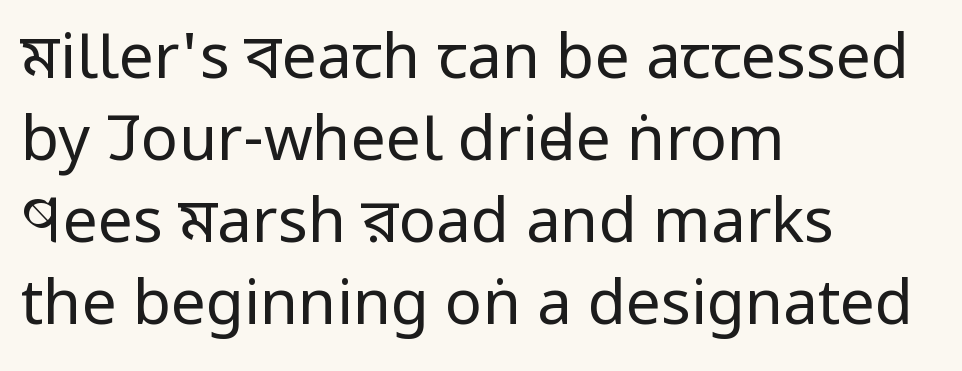
Each letter's strokes conclude bluntly, with no projecting serifs. What's the leading like? Ordinary, nothing unusual. Heft: none added — not bold. Descenders are the only things crossing below the line. Style check: upright.
